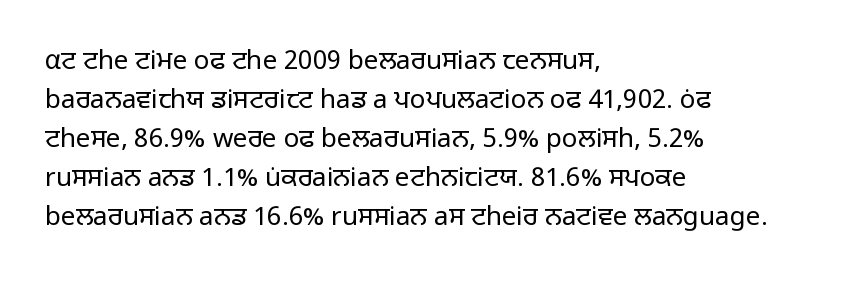
{"italic": "no", "bold": "no", "underline": "no", "align": "left", "line_spacing": "normal", "line_spacing_ratio": 1.5, "letter_spacing": "normal", "letter_spacing_em": 0.0, "glyph_px": 26}
